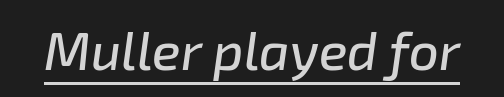
{"italic": "yes", "lean": "right", "slant_degrees": 8, "width": "normal", "stroke_contrast": "low", "x_height": "medium", "monospaced": "no", "underline": "yes", "letter_spacing": "normal", "letter_spacing_em": 0.0, "glyph_px": 53}
